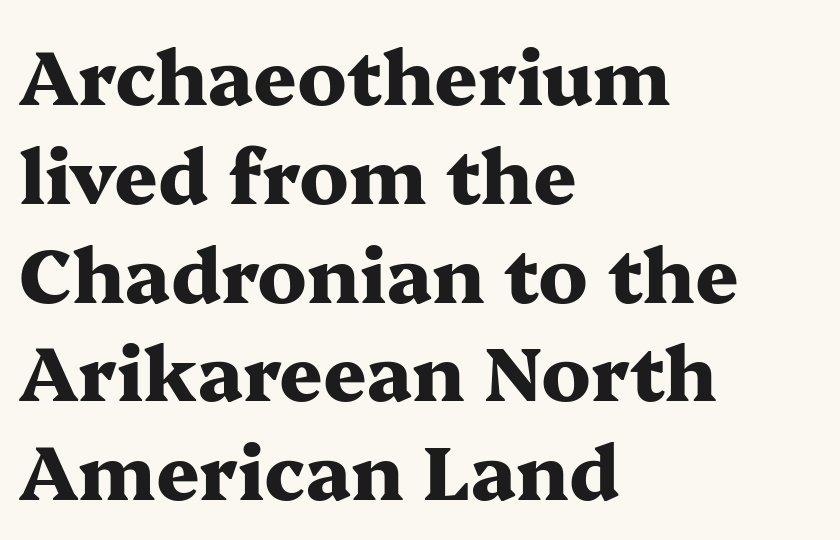
Q: Is the text bold? A: Yes.
Q: Is the text italic (slanted)? A: No, it is upright.
Q: Is the typeface a serif or a sans-serif typeface? A: Serif.
Q: Is the text underlined? A: No.
Q: How is the paragraph aligned? A: Left-aligned.
Q: Is the spacing between letters normal or unusually wide? A: Normal.
Q: Is the spacing between lines tight, normal or loose? A: Normal.
Q: Width (condensed, normal, or wide)? A: Wide.
Q: Stroke contrast? A: Medium.
Q: x-height? A: Medium.
Q: Monospaced? A: No.
